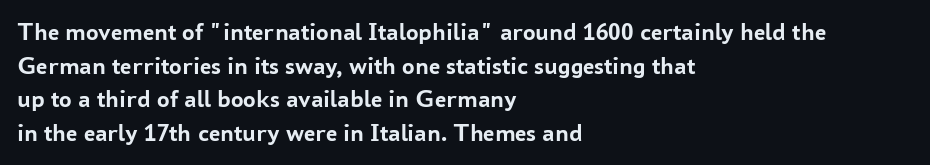
Students, note that the glyphs here touch the page at normal intervals. Chunky letters — that's bold for sure. Descenders are the only things crossing below the line. Notice how the passage keeps a crisp vertical edge on the left only.
